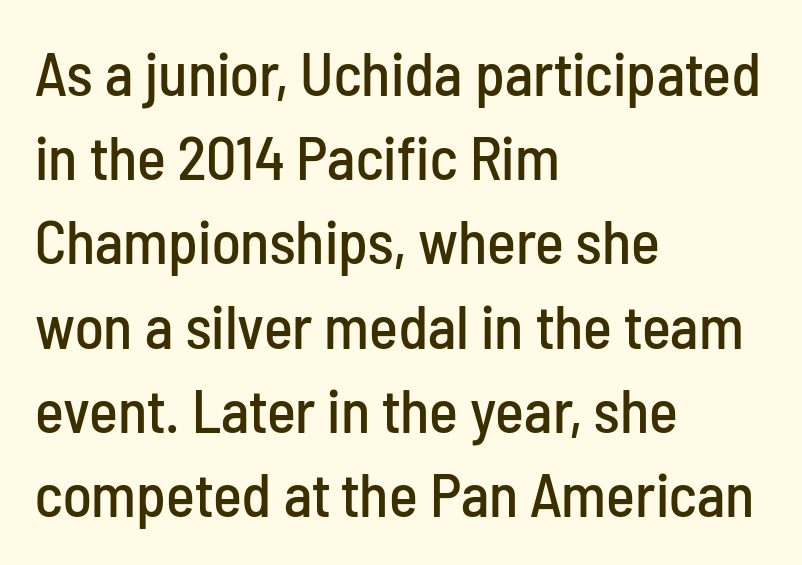
{"serif": "no", "italic": "no", "width": "condensed", "stroke_contrast": "low", "x_height": "medium", "monospaced": "no", "underline": "no", "align": "left", "line_spacing": "normal", "line_spacing_ratio": 1.38, "letter_spacing": "normal", "letter_spacing_em": 0.0, "glyph_px": 61}
